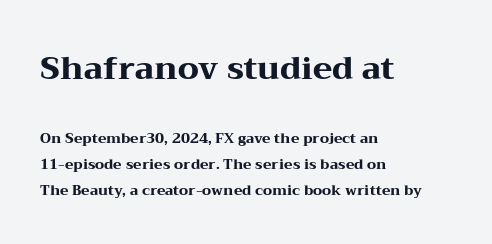
{"serif": "yes", "italic": "no", "bold": "yes", "weight": "heavy", "width": "wide", "stroke_contrast": "medium", "x_height": "medium", "monospaced": "no", "underline": "no", "align": "left", "line_spacing_ratio": 1.88, "letter_spacing": "normal", "letter_spacing_em": 0.0, "larger_block": "first", "size_ratio": 2.29, "glyph_px": 32}
